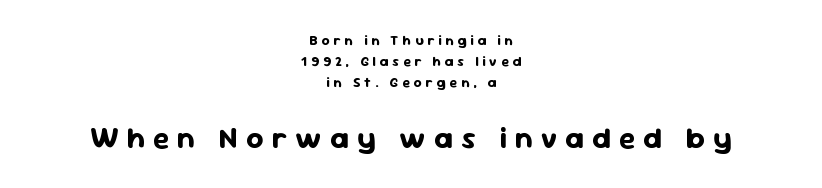
The image shows 30 px bold sans-serif type, upright; set centered, normal line spacing (1.49x), unusually wide letter spacing (+0.27 em), not underlined; the second (bottom) block is 2.14x larger; low stroke contrast and a medium x-height.
